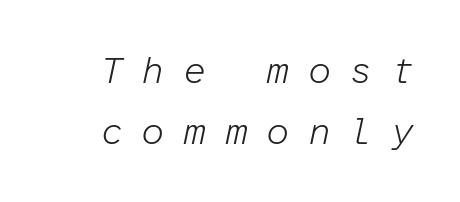
{"italic": "yes", "lean": "right", "slant_degrees": 12, "bold": "no", "weight": "light", "width": "normal", "stroke_contrast": "low", "x_height": "medium", "monospaced": "yes", "underline": "no", "line_spacing": "normal", "line_spacing_ratio": 1.64, "letter_spacing": "wide", "letter_spacing_em": 0.49, "glyph_px": 37}
